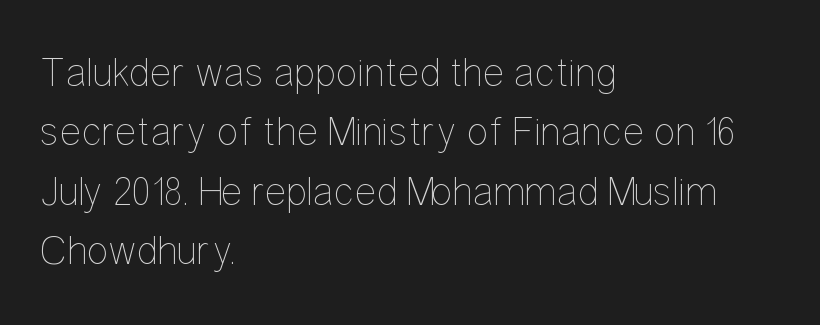
Q: Is the text bold? A: No.
Q: Is the text italic (slanted)? A: No, it is upright.
Q: Is the text underlined? A: No.
Q: How is the paragraph aligned? A: Left-aligned.
Q: Is the spacing between letters normal or unusually wide? A: Normal.
Q: Is the spacing between lines tight, normal or loose? A: Normal.
Q: Width (condensed, normal, or wide)? A: Condensed.
Q: Stroke contrast? A: Low.
Q: x-height? A: Medium.
Q: Monospaced? A: No.
